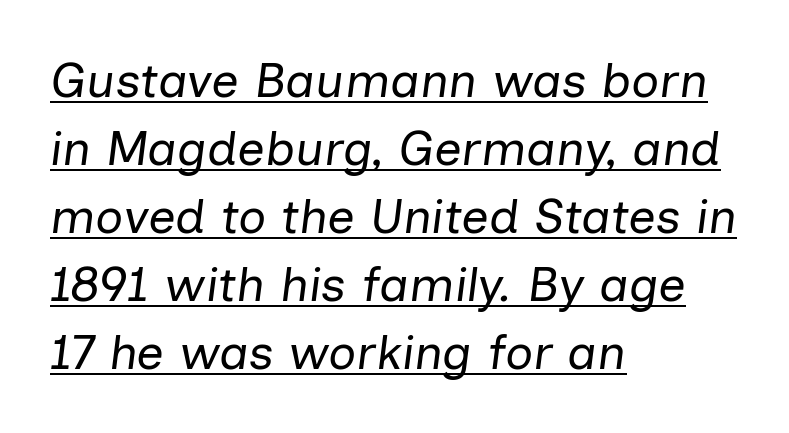
Where is the straight margin? On the left. In designer terms, the underline attribute is active on this setting. Is this a fixed-width face? No — the glyphs have proportional, varying widths. A light-to-regular cut is what we see here.
